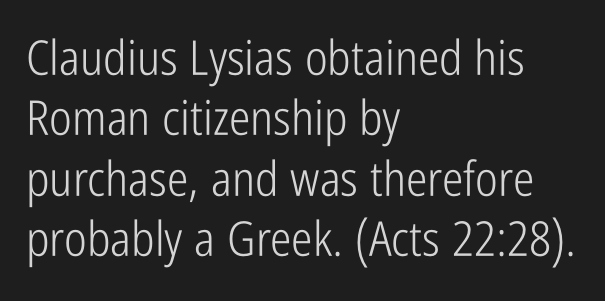
{"serif": "no", "italic": "no", "bold": "no", "weight": "light", "width": "condensed", "stroke_contrast": "low", "x_height": "medium", "monospaced": "no", "underline": "no", "align": "left", "line_spacing": "normal", "line_spacing_ratio": 1.26, "letter_spacing": "normal", "letter_spacing_em": 0.0, "glyph_px": 48}
